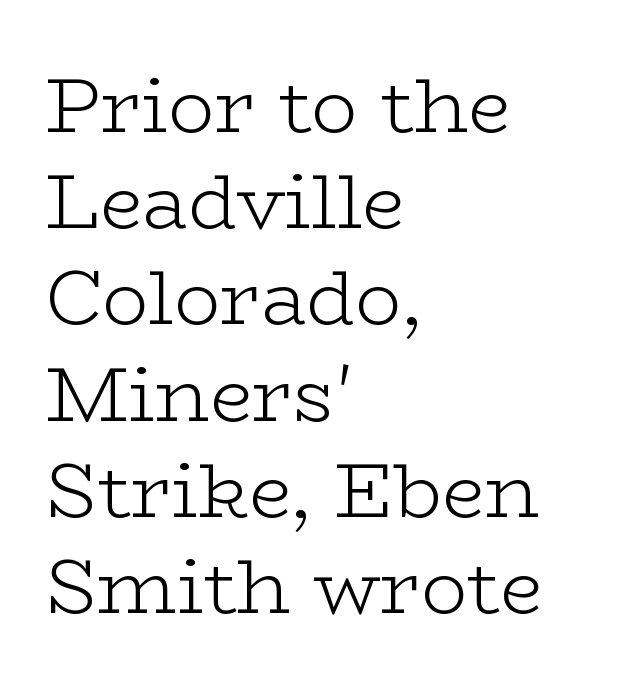
Stem width sits at or under what a default text font uses. Every character sits straight up, as roman type does. The designer left line spacing at the default. Observe the ordinary spacing: letters are neighbours, not strangers. Note the varied advance widths — an 'i' is clearly narrower than an 'm'. Small tapered or slab feet sit at the stroke ends, so this counts as serif.
